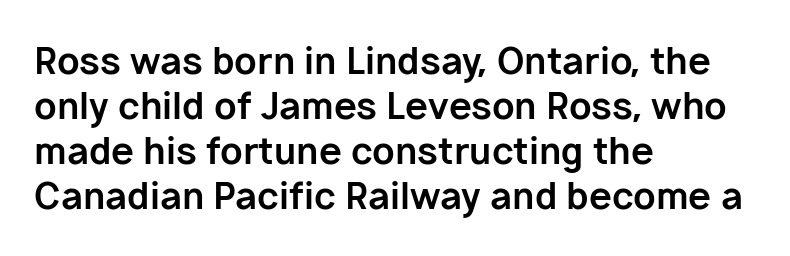
{"serif": "no", "italic": "no", "bold": "yes", "weight": "bold", "width": "normal", "stroke_contrast": "low", "x_height": "medium", "monospaced": "no", "underline": "no", "align": "left", "line_spacing_ratio": 1.22, "letter_spacing": "normal", "letter_spacing_em": 0.0, "glyph_px": 37}
